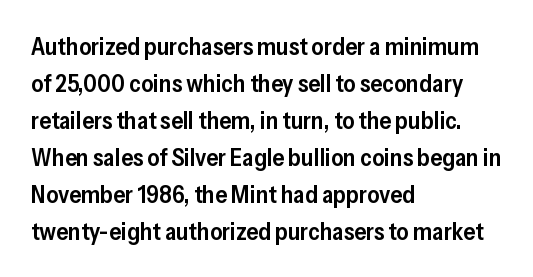
Q: Is the text bold? A: Semi-bold.
Q: Is the text italic (slanted)? A: No, it is upright.
Q: Is the text underlined? A: No.
Q: How is the paragraph aligned? A: Left-aligned.
Q: Is the spacing between letters normal or unusually wide? A: Normal.
Q: Is the spacing between lines tight, normal or loose? A: Normal.
